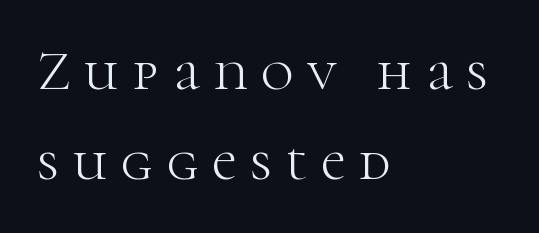
Q: Is the text bold? A: No.
Q: Is the text italic (slanted)? A: No, it is upright.
Q: Is the typeface a serif or a sans-serif typeface? A: Serif.
Q: Is the text underlined? A: No.
Q: How is the paragraph aligned? A: Left-aligned.
Q: Is the spacing between letters normal or unusually wide? A: Unusually wide.
Q: Is the spacing between lines tight, normal or loose? A: Normal.
Q: Width (condensed, normal, or wide)? A: Normal.
Q: Stroke contrast? A: High.
Q: x-height? A: Medium.
Q: Monospaced? A: No.
